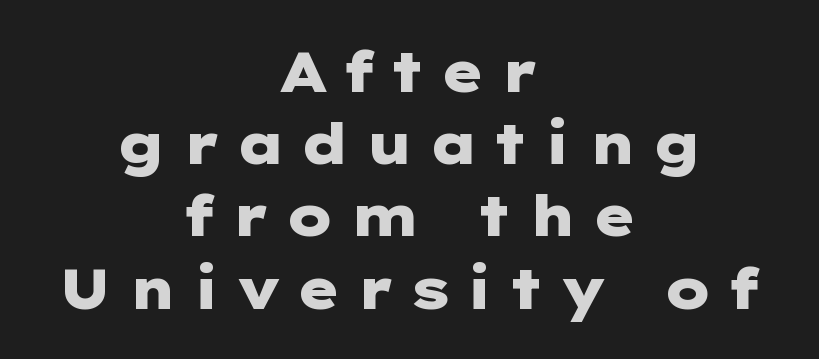
Q: Is the text bold? A: Yes.
Q: Is the text italic (slanted)? A: No, it is upright.
Q: Is the typeface a serif or a sans-serif typeface? A: Sans-serif.
Q: Is the text underlined? A: No.
Q: How is the paragraph aligned? A: Centered.
Q: Is the spacing between letters normal or unusually wide? A: Unusually wide.
Q: Is the spacing between lines tight, normal or loose? A: Normal.
Q: Width (condensed, normal, or wide)? A: Wide.
Q: Stroke contrast? A: Low.
Q: x-height? A: Medium.
